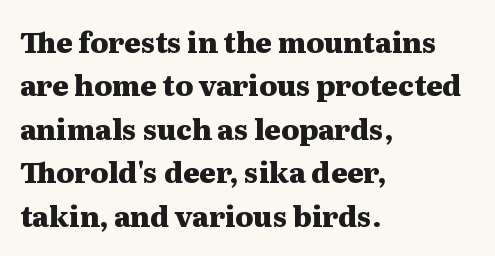
The image shows 28 px heavy, wide serif type, upright; set left-aligned, normal line spacing (1.55x), normal letter spacing, not underlined; medium stroke contrast and a medium x-height.
